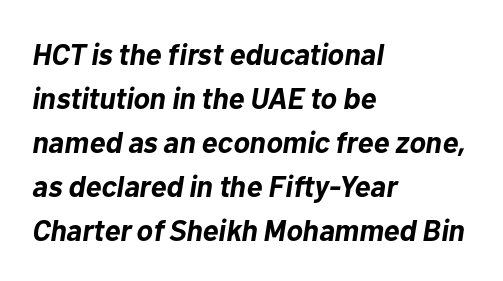
{"italic": "yes", "lean": "right", "slant_degrees": 10, "bold": "yes", "weight": "bold", "width": "normal", "stroke_contrast": "low", "x_height": "medium", "monospaced": "no", "underline": "no", "align": "left", "line_spacing": "normal", "line_spacing_ratio": 1.47, "letter_spacing": "normal", "letter_spacing_em": 0.0, "glyph_px": 30}
